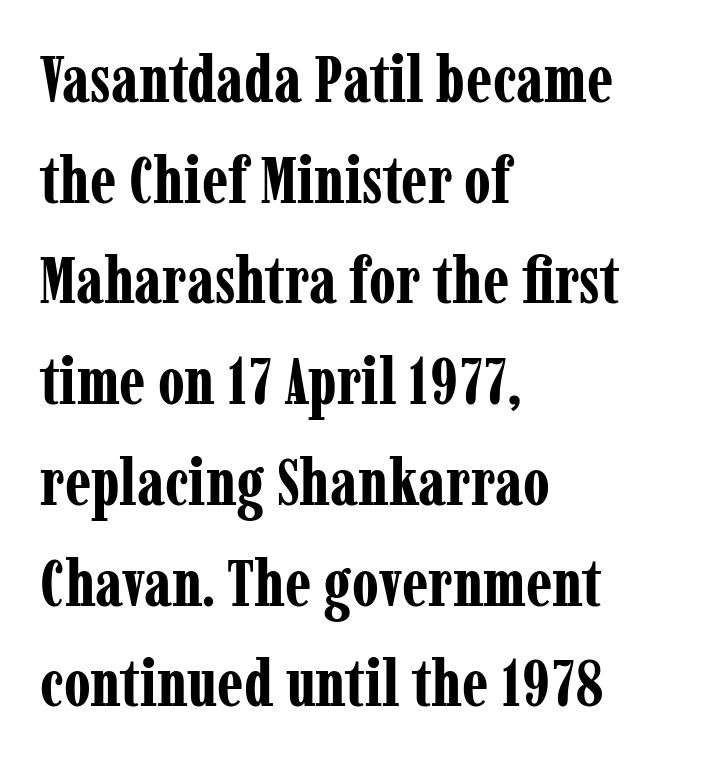
Q: Is the text bold? A: Yes.
Q: Is the text italic (slanted)? A: No, it is upright.
Q: Is the typeface a serif or a sans-serif typeface? A: Serif.
Q: Is the text underlined? A: No.
Q: How is the paragraph aligned? A: Left-aligned.
Q: Is the spacing between letters normal or unusually wide? A: Normal.
Q: Is the spacing between lines tight, normal or loose? A: Normal.
Q: Width (condensed, normal, or wide)? A: Condensed.
Q: Stroke contrast? A: Low.
Q: x-height? A: Medium.
Q: Monospaced? A: No.
